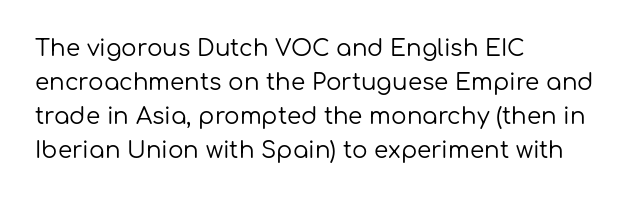
The image shows 23 px text type, upright; set left-aligned, normal line spacing (1.48x), normal letter spacing, not underlined.
